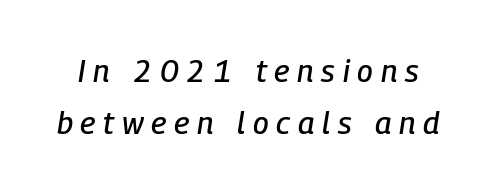
Q: Is the text italic (slanted)? A: Yes, it leans right by about 9 degrees.
Q: Is the text underlined? A: No.
Q: Is the spacing between letters normal or unusually wide? A: Unusually wide.
Q: Is the spacing between lines tight, normal or loose? A: Normal.
Q: Width (condensed, normal, or wide)? A: Condensed.
Q: Stroke contrast? A: Low.
Q: x-height? A: Medium.
Q: Monospaced? A: No.
